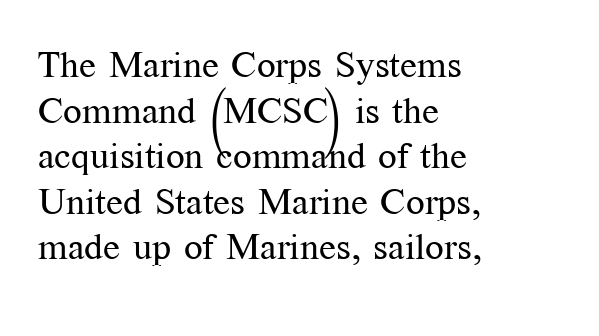
{"serif": "yes", "italic": "no", "bold": "no", "weight": "regular", "width": "normal", "stroke_contrast": "medium", "x_height": "medium", "monospaced": "no", "underline": "no", "align": "left", "line_spacing_ratio": 1.23, "letter_spacing": "normal", "letter_spacing_em": 0.0, "glyph_px": 37}
